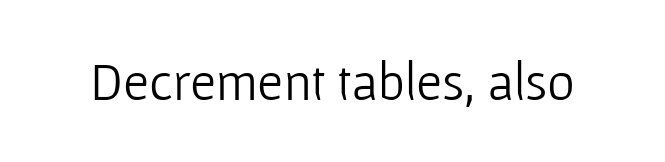
The image shows 53 px light sans-serif type, upright; set normal letter spacing, not underlined; low stroke contrast and a medium x-height.
